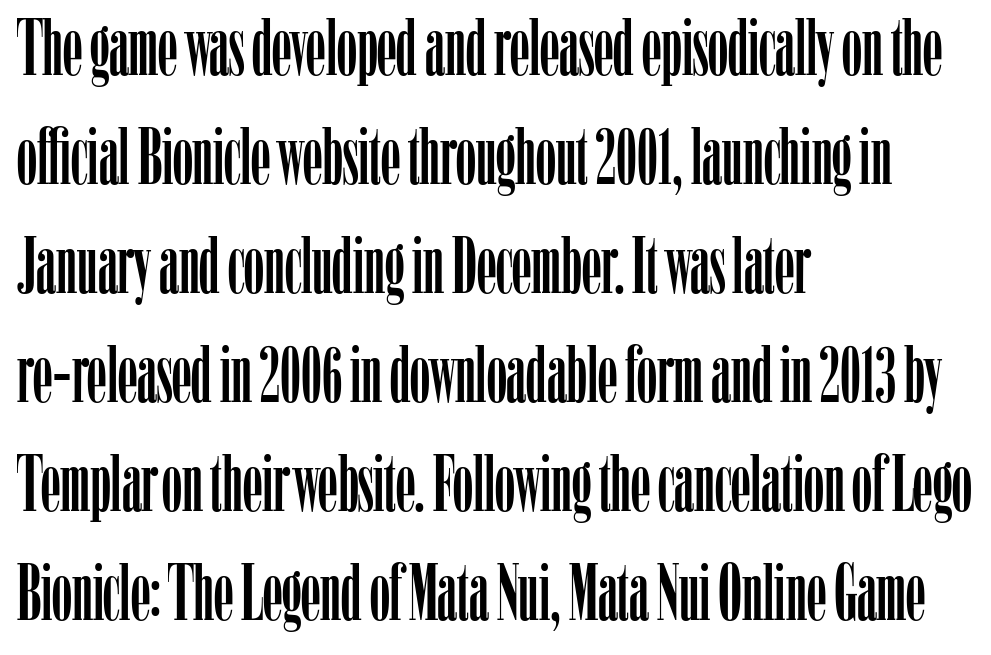
{"serif": "yes", "italic": "no", "width": "condensed", "stroke_contrast": "low", "x_height": "medium", "monospaced": "no", "underline": "no", "align": "left", "line_spacing": "normal", "line_spacing_ratio": 1.38, "letter_spacing": "normal", "letter_spacing_em": 0.0, "glyph_px": 79}
